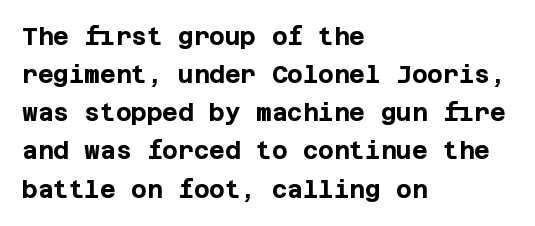
The image shows 24 px bold type, upright; set left-aligned, normal line spacing (1.59x), normal letter spacing, not underlined.
